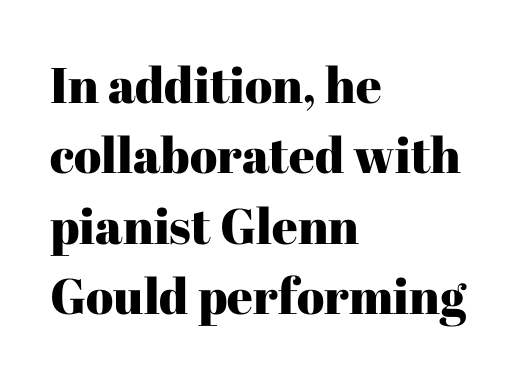
Q: Is the text italic (slanted)? A: No, it is upright.
Q: Is the typeface a serif or a sans-serif typeface? A: Serif.
Q: Is the text underlined? A: No.
Q: How is the paragraph aligned? A: Left-aligned.
Q: Is the spacing between letters normal or unusually wide? A: Normal.
Q: Is the spacing between lines tight, normal or loose? A: Normal.
Q: Width (condensed, normal, or wide)? A: Normal.
Q: Stroke contrast? A: High.
Q: x-height? A: Medium.
Q: Monospaced? A: No.
